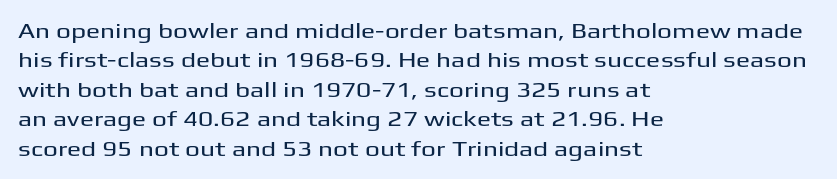
{"italic": "no", "underline": "no", "align": "left", "line_spacing": "normal", "line_spacing_ratio": 1.4, "letter_spacing": "normal", "letter_spacing_em": 0.0, "glyph_px": 21}
